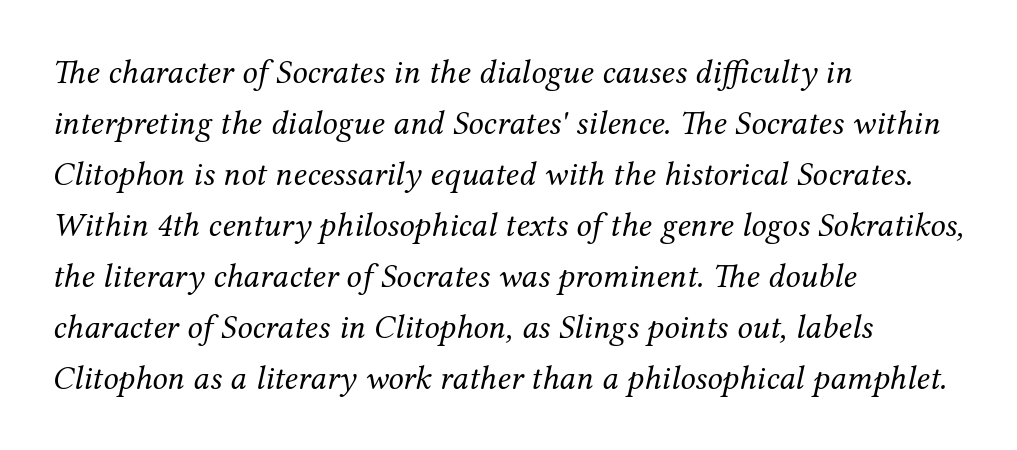
An italicized treatment has been applied to the whole sample. What's the leading like? Ordinary, nothing unusual. Proportional: the letters do not fall into vertical columns. The baseline area is clear. This is not heavy type; no bold has been used. This rendering leaves character spacing at its baseline value.
